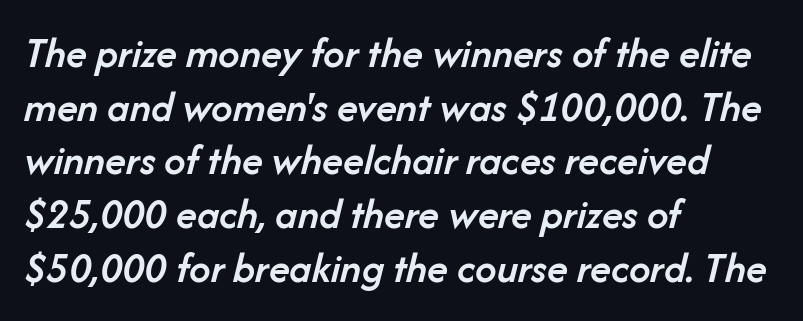
The image shows 43 px semibold type, italic (leaning right); set left-aligned, normal line spacing (1.25x), normal letter spacing, not underlined; low stroke contrast and a medium x-height.
